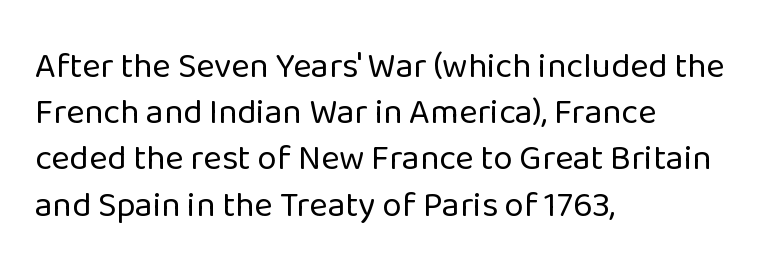
The image shows 35 px regular-weight sans-serif type, upright; set left-aligned, normal line spacing (1.32x), normal letter spacing, not underlined; low stroke contrast and a medium x-height.
